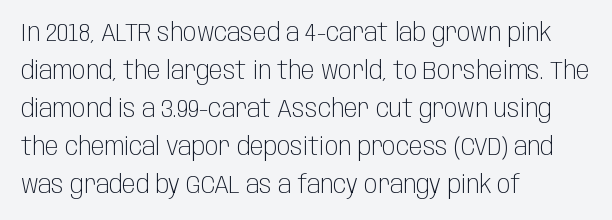
{"italic": "no", "bold": "no", "underline": "no", "align": "left", "line_spacing": "normal", "line_spacing_ratio": 1.52, "letter_spacing": "normal", "letter_spacing_em": 0.0, "glyph_px": 25}
